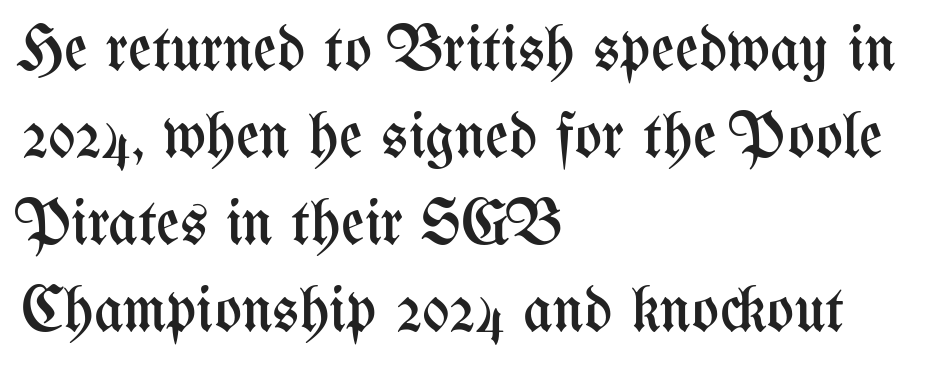
The image shows 64 px regular-weight, condensed type, upright; set left-aligned, normal line spacing (1.36x), normal letter spacing, not underlined; medium stroke contrast and a medium x-height.
